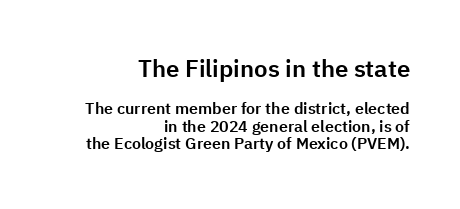
The designer dialed line spacing down below the default. The passage shown is not underscored anywhere. You can tell it's not italic because the verticals are truly vertical. Words appear dense and cohesive because spacing is normal. A student would call this right alignment; a typographer would say flush right, rag left.
